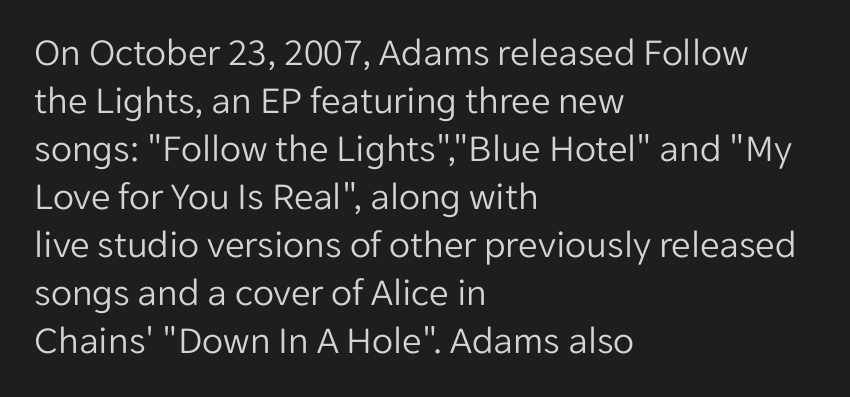
Q: Is the text bold? A: No.
Q: Is the text italic (slanted)? A: No, it is upright.
Q: Is the typeface a serif or a sans-serif typeface? A: Sans-serif.
Q: Is the text underlined? A: No.
Q: How is the paragraph aligned? A: Left-aligned.
Q: Is the spacing between letters normal or unusually wide? A: Normal.
Q: Width (condensed, normal, or wide)? A: Normal.
Q: Stroke contrast? A: Low.
Q: x-height? A: Medium.
Q: Monospaced? A: No.
